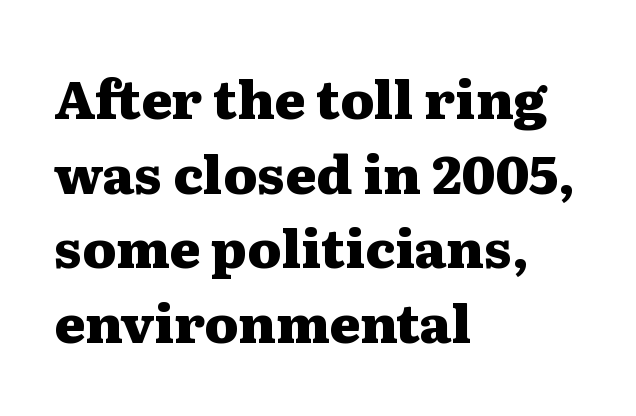
{"serif": "yes", "italic": "no", "bold": "yes", "weight": "heavy", "width": "wide", "stroke_contrast": "medium", "x_height": "medium", "monospaced": "no", "underline": "no", "align": "left", "line_spacing": "normal", "line_spacing_ratio": 1.41, "letter_spacing": "normal", "letter_spacing_em": 0.0, "glyph_px": 53}
